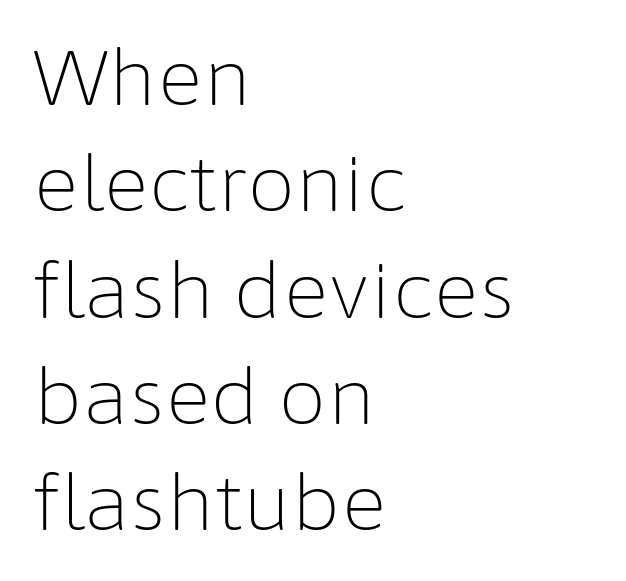
The passage shown is typed in a proportional face where columns would drift. No word sits above an underline. The paragraph has a hard left edge and a soft right edge. Grotesque or geometric, the face here clearly has no serifs. A normal amount of white space separates one row of letters from the next.
